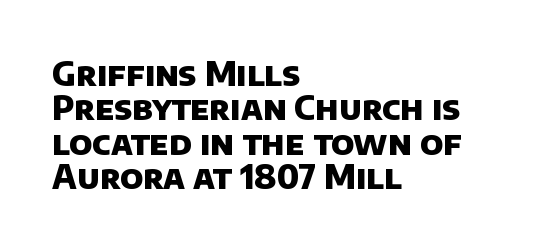
Q: Is the text bold? A: Yes.
Q: Is the typeface a serif or a sans-serif typeface? A: Sans-serif.
Q: Is the text underlined? A: No.
Q: How is the paragraph aligned? A: Left-aligned.
Q: Is the spacing between letters normal or unusually wide? A: Normal.
Q: Is the spacing between lines tight, normal or loose? A: Tight.
Q: Width (condensed, normal, or wide)? A: Normal.
Q: Stroke contrast? A: Low.
Q: x-height? A: Large.
Q: Monospaced? A: No.
